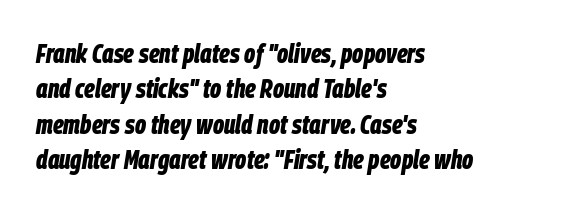
Each word holds together tightly as a unit, with standard inter-letter gaps. Evenly set lines give the paragraph a standard silhouette. Words float on clear page, feet unadorned. A full-strength bold gives these letters their thick strokes.
